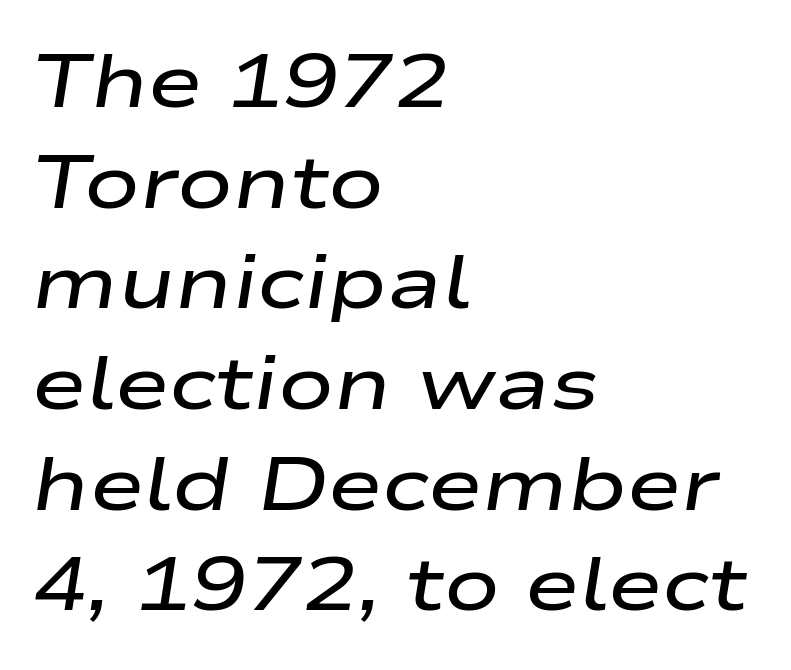
The image shows 74 px semibold, wide type, italic (leaning right); set left-aligned, normal line spacing (1.36x), normal letter spacing, not underlined; low stroke contrast and a medium x-height.
